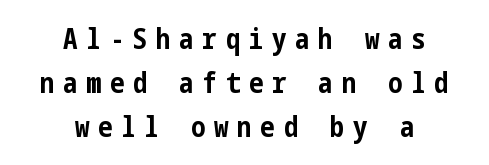
Q: Is the text bold? A: Yes.
Q: Is the text italic (slanted)? A: No, it is upright.
Q: Is the typeface a serif or a sans-serif typeface? A: Sans-serif.
Q: Is the text underlined? A: No.
Q: How is the paragraph aligned? A: Centered.
Q: Is the spacing between letters normal or unusually wide? A: Unusually wide.
Q: Is the spacing between lines tight, normal or loose? A: Normal.
Q: Width (condensed, normal, or wide)? A: Condensed.
Q: Stroke contrast? A: Low.
Q: x-height? A: Medium.
